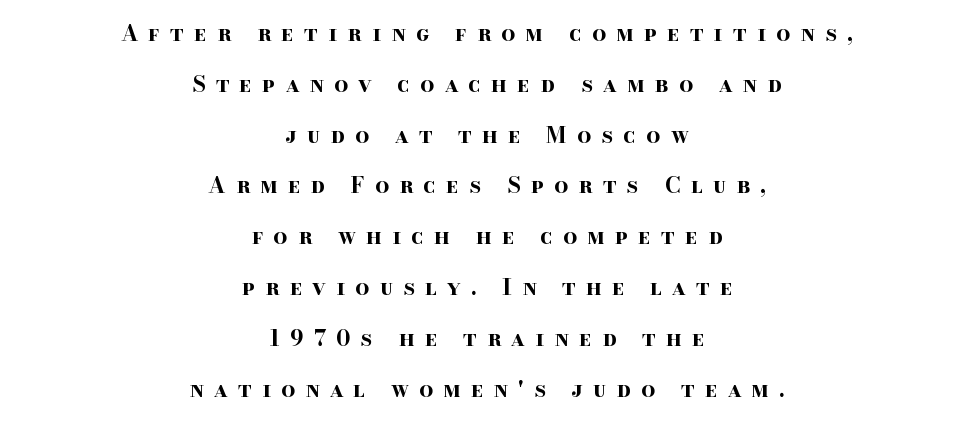
Reading down the column, the eye jumps a long way to each next line. Heavy-handed strokes throughout: this text is bold. Descender tails drop into unmarked territory. Characters follow at a spacing far wider than the type designer built in. The lettering holds an erect, upright posture throughout. Typeset on center — no edge is straight.
